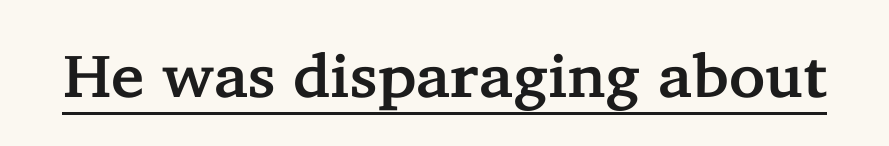
Does a line run under the words? Yes, clearly. Letterform terminals end in serifs throughout the passage. Unlike italic type, these characters show no tilt at all. These lines are rendered in a variable-pitch font.
